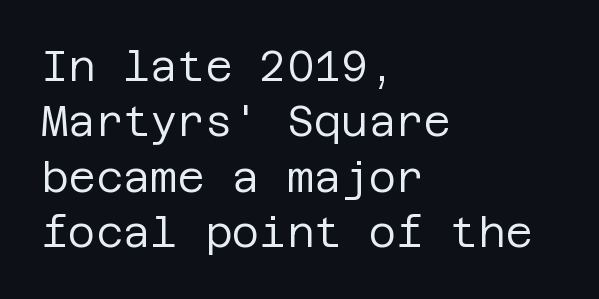
{"serif": "no", "italic": "no", "bold": "no", "weight": "regular", "width": "normal", "stroke_contrast": "low", "x_height": "large", "underline": "no", "align": "left", "line_spacing": "normal", "line_spacing_ratio": 1.32, "letter_spacing": "normal", "letter_spacing_em": 0.0, "glyph_px": 42}
